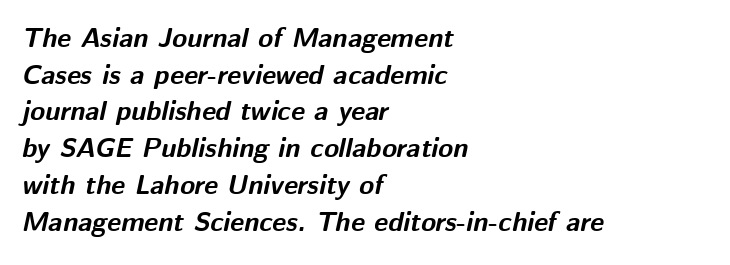
{"italic": "yes", "lean": "right", "slant_degrees": 12, "bold": "yes", "underline": "no", "align": "left", "line_spacing": "normal", "line_spacing_ratio": 1.36, "letter_spacing": "normal", "letter_spacing_em": 0.0, "glyph_px": 27}
